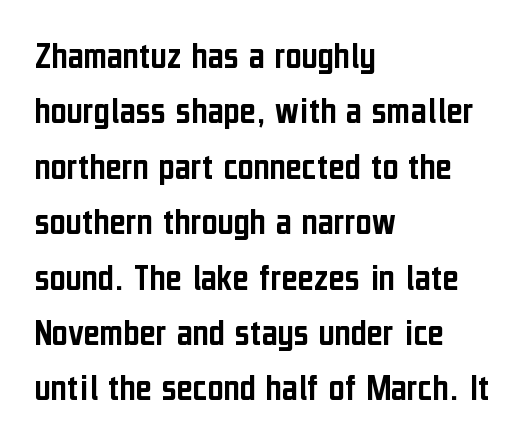
{"serif": "no", "italic": "no", "width": "condensed", "stroke_contrast": "low", "x_height": "medium", "monospaced": "no", "underline": "no", "align": "left", "line_spacing": "normal", "line_spacing_ratio": 1.42, "letter_spacing": "normal", "letter_spacing_em": 0.0, "glyph_px": 39}
